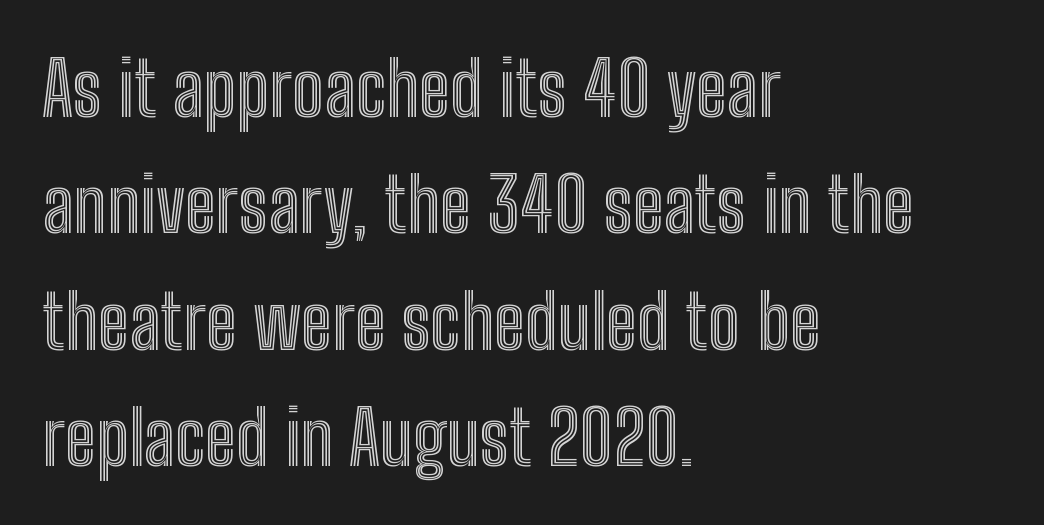
Q: Is the text italic (slanted)? A: No, it is upright.
Q: Is the text underlined? A: No.
Q: How is the paragraph aligned? A: Left-aligned.
Q: Is the spacing between letters normal or unusually wide? A: Normal.
Q: Is the spacing between lines tight, normal or loose? A: Normal.
Q: Width (condensed, normal, or wide)? A: Condensed.
Q: x-height? A: Medium.
Q: Monospaced? A: No.
